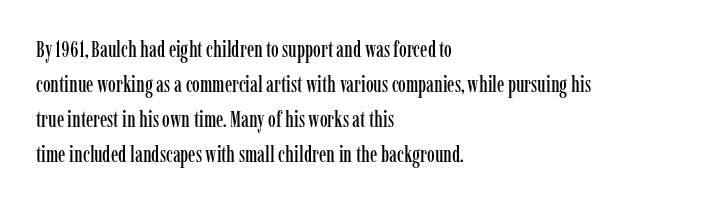
The vertical gap from one line to the next is medium. In terms of posture, this sample is upright. The ragged edge is on the right, which tells us the setting is flush left. Look at the tracking — it's just the regular setting, nothing added. Only glyphs here, with clear space below each row.
